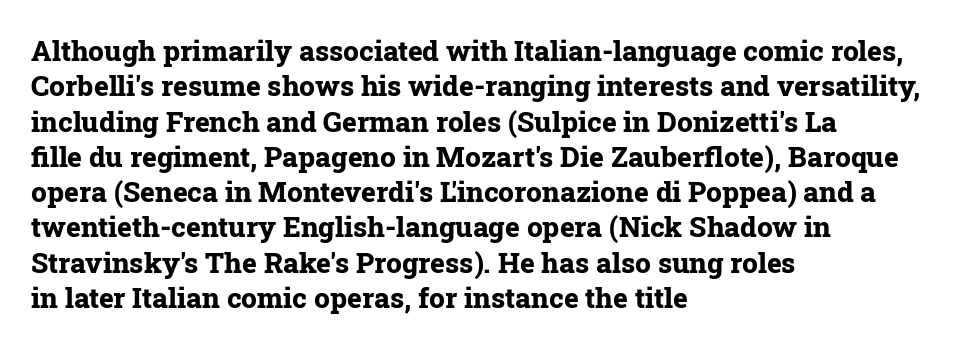
The image shows 28 px bold serif type, upright; set left-aligned, normal line spacing (1.26x), normal letter spacing, not underlined; low stroke contrast and a medium x-height.
